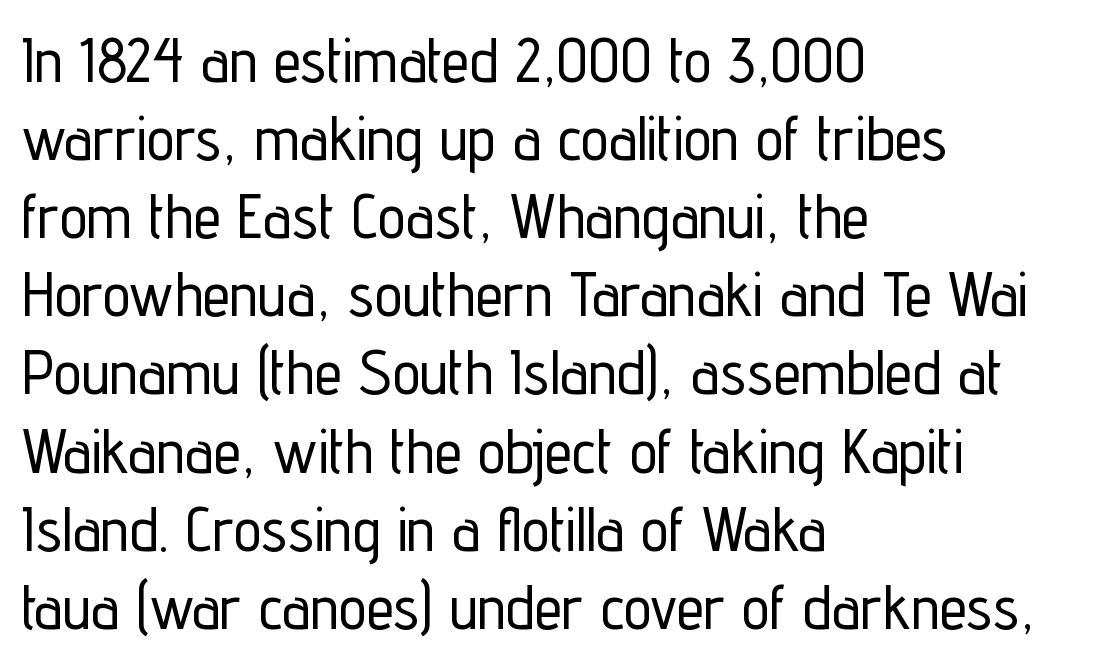
Note the varied advance widths — an 'i' is clearly narrower than an 'm'. The face used here is rendered with its standard letterfit. Vertical strokes here are truly vertical. Is this a sans? Yes — the strokes have no serifs. The space between consecutive lines is moderate.
